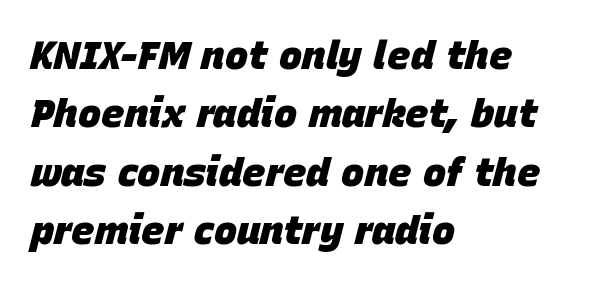
Q: Is the text bold? A: Yes.
Q: Is the text italic (slanted)? A: Yes, it leans right by about 15 degrees.
Q: Is the text underlined? A: No.
Q: How is the paragraph aligned? A: Left-aligned.
Q: Is the spacing between letters normal or unusually wide? A: Normal.
Q: Is the spacing between lines tight, normal or loose? A: Normal.
Q: Width (condensed, normal, or wide)? A: Normal.
Q: Stroke contrast? A: Low.
Q: x-height? A: Large.
Q: Monospaced? A: No.
